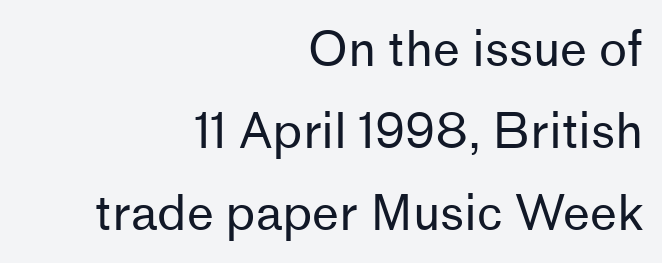
Q: Is the text bold? A: No.
Q: Is the text italic (slanted)? A: No, it is upright.
Q: Is the typeface a serif or a sans-serif typeface? A: Sans-serif.
Q: Is the text underlined? A: No.
Q: How is the paragraph aligned? A: Right-aligned.
Q: Is the spacing between letters normal or unusually wide? A: Normal.
Q: Width (condensed, normal, or wide)? A: Normal.
Q: Stroke contrast? A: Low.
Q: x-height? A: Medium.
Q: Monospaced? A: No.
